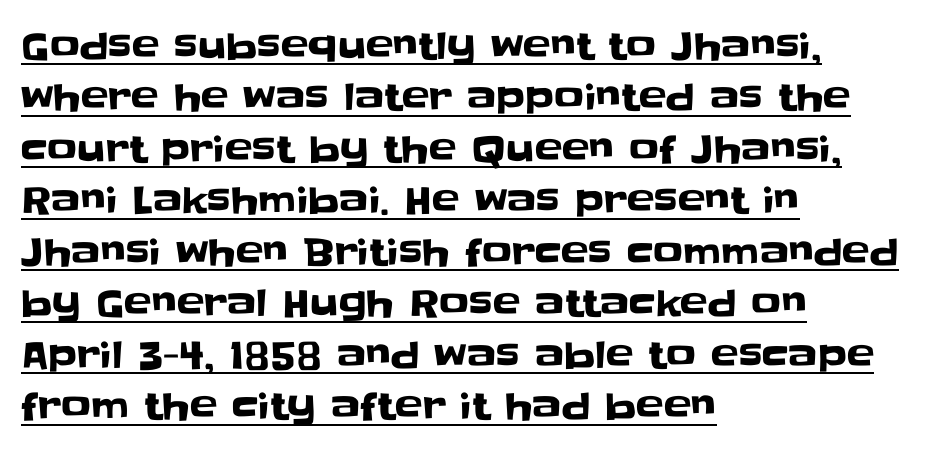
Q: Is the text italic (slanted)? A: No, it is upright.
Q: Is the typeface a serif or a sans-serif typeface? A: Sans-serif.
Q: Is the text underlined? A: Yes.
Q: How is the paragraph aligned? A: Left-aligned.
Q: Is the spacing between letters normal or unusually wide? A: Normal.
Q: Is the spacing between lines tight, normal or loose? A: Normal.
Q: Width (condensed, normal, or wide)? A: Normal.
Q: Stroke contrast? A: Low.
Q: x-height? A: Large.
Q: Monospaced? A: No.
